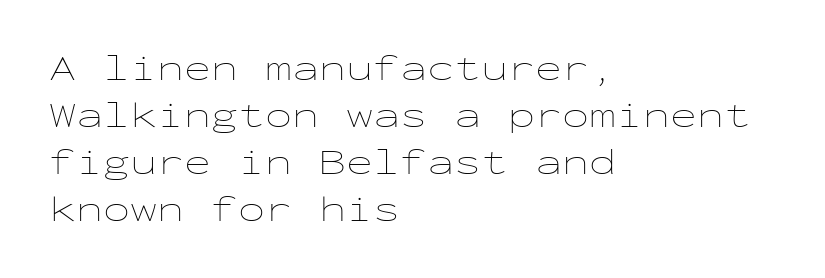
Q: Is the text bold? A: No.
Q: Is the text italic (slanted)? A: No, it is upright.
Q: Is the text underlined? A: No.
Q: How is the paragraph aligned? A: Left-aligned.
Q: Is the spacing between letters normal or unusually wide? A: Normal.
Q: Is the spacing between lines tight, normal or loose? A: Normal.
Q: Width (condensed, normal, or wide)? A: Wide.
Q: Stroke contrast? A: Low.
Q: x-height? A: Medium.
Q: Monospaced? A: Yes.
